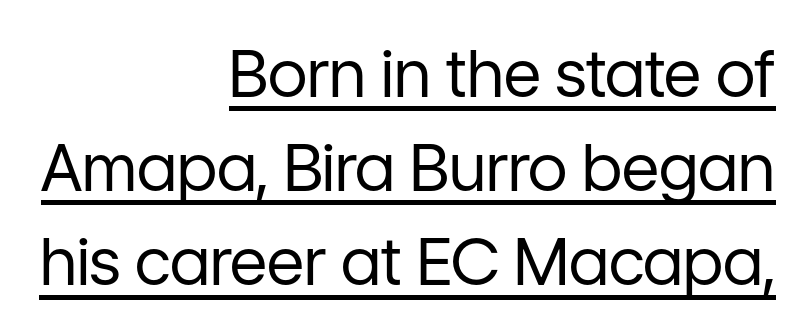
Q: Is the text bold? A: No.
Q: Is the text italic (slanted)? A: No, it is upright.
Q: Is the typeface a serif or a sans-serif typeface? A: Sans-serif.
Q: Is the text underlined? A: Yes.
Q: How is the paragraph aligned? A: Right-aligned.
Q: Is the spacing between letters normal or unusually wide? A: Normal.
Q: Is the spacing between lines tight, normal or loose? A: Normal.
Q: Width (condensed, normal, or wide)? A: Normal.
Q: Stroke contrast? A: Low.
Q: x-height? A: Medium.
Q: Monospaced? A: No.
